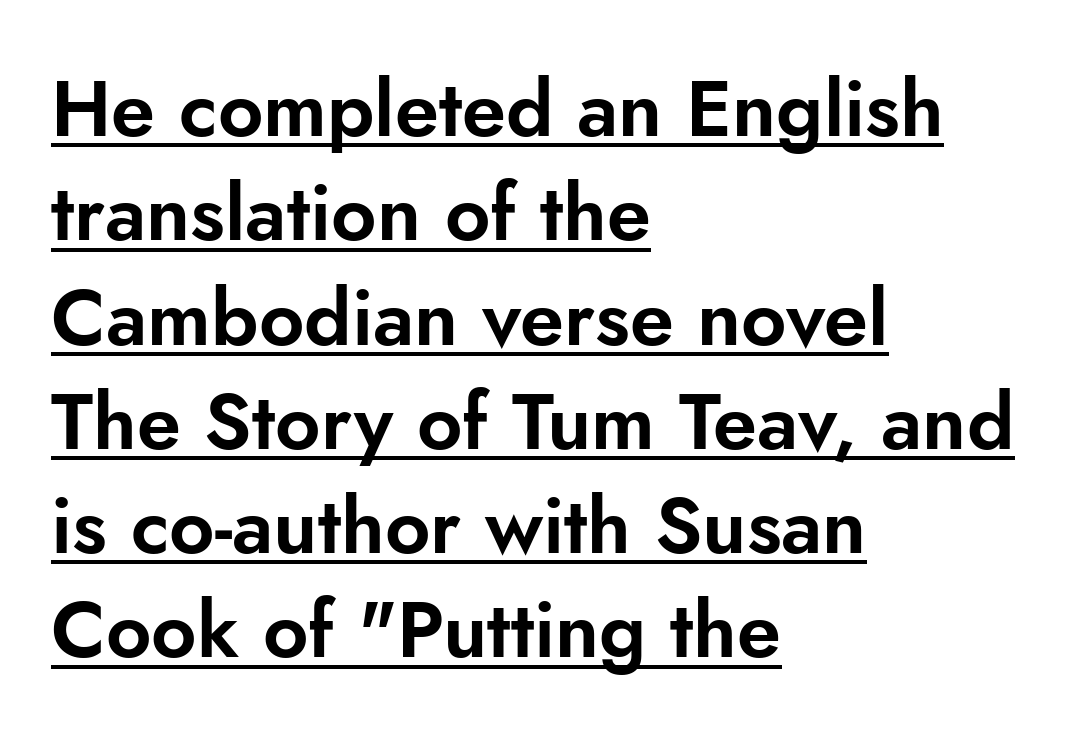
The letters advance in unequal steps, a hallmark of proportional type. Compared with undecorated copy, this sample adds a rule below the words. Compared with typical body copy, the letter spacing here is the same. Observe the absence of serifs on each vertical stroke in this sample. Notice how the stems are strictly vertical — no italics here.
